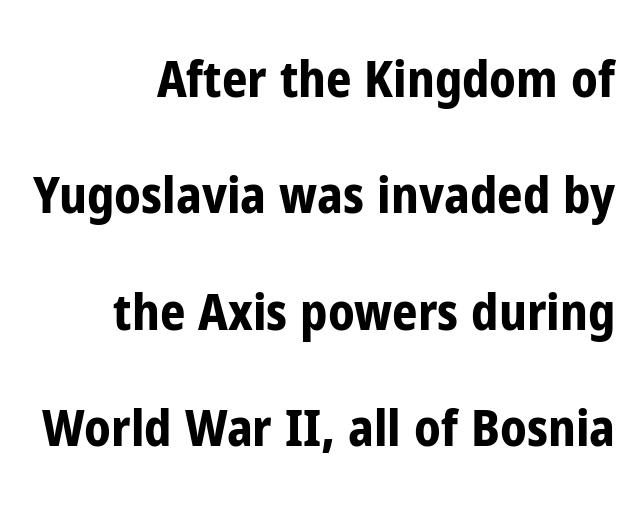
Stroke thickness is high; the sample reads as a true bold. Nope, not italic — everything's standing straight. Each line ends at the same right margin while the left side varies. The text was rendered using a sans face with plain stroke endings. Compared with typical paragraphs, the rows here are farther apart. Underlining? Definitely not there.
